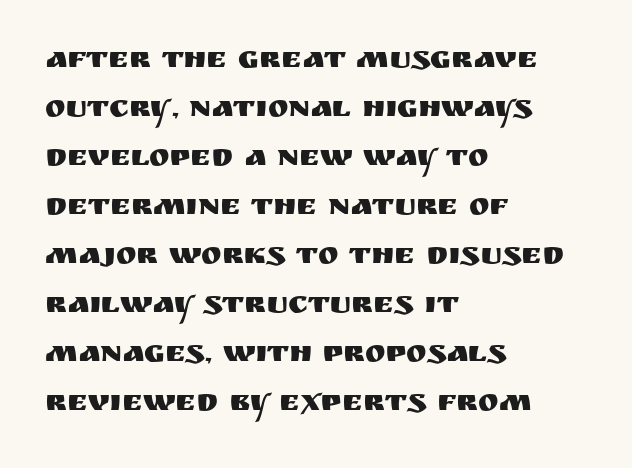
The image shows 31 px sans-serif type, upright; set left-aligned, normal line spacing (1.58x), normal letter spacing, not underlined; medium stroke contrast and a large x-height.
